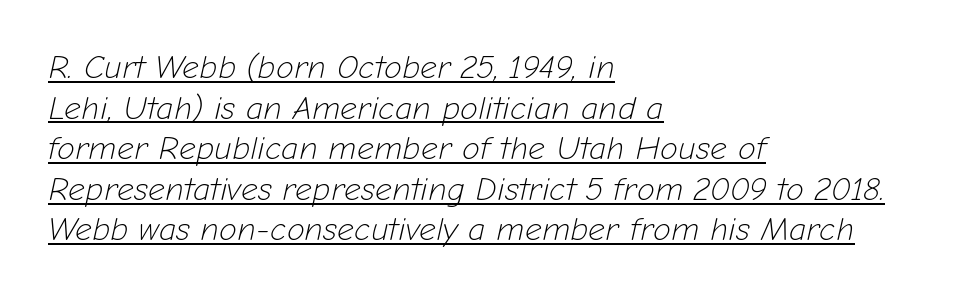
{"italic": "yes", "lean": "right", "slant_degrees": 12, "bold": "no", "weight": "light", "width": "normal", "stroke_contrast": "low", "x_height": "medium", "monospaced": "no", "underline": "yes", "align": "left", "line_spacing_ratio": 1.23, "letter_spacing": "normal", "letter_spacing_em": 0.0, "glyph_px": 33}
